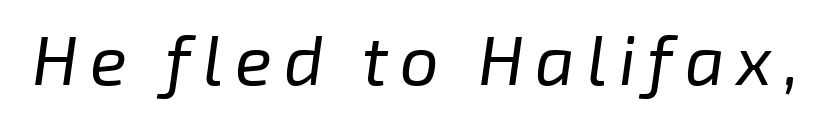
The image shows 69 px regular-weight type, italic (leaning right); set not underlined; low stroke contrast and a medium x-height.
